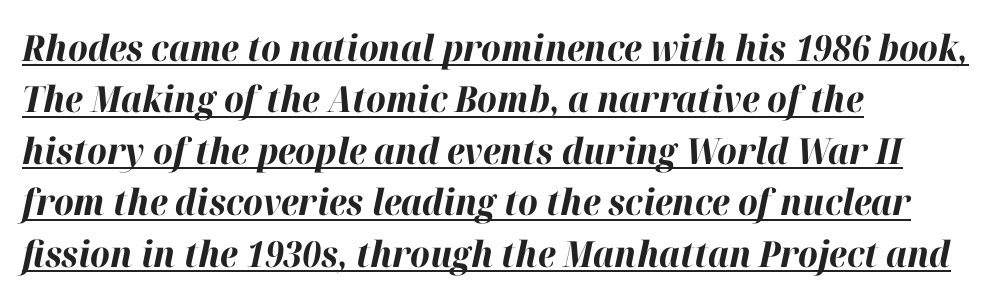
Q: Is the text bold? A: Yes.
Q: Is the text italic (slanted)? A: Yes, it leans right by about 12 degrees.
Q: Is the text underlined? A: Yes.
Q: How is the paragraph aligned? A: Left-aligned.
Q: Is the spacing between letters normal or unusually wide? A: Normal.
Q: Is the spacing between lines tight, normal or loose? A: Normal.
Q: Width (condensed, normal, or wide)? A: Normal.
Q: Stroke contrast? A: High.
Q: x-height? A: Medium.
Q: Monospaced? A: No.
